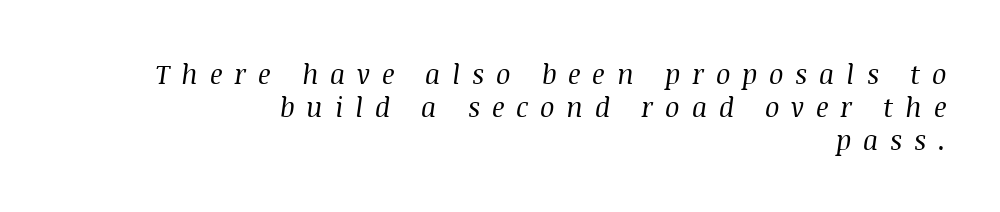
{"italic": "yes", "lean": "right", "slant_degrees": 8, "bold": "no", "underline": "no", "align": "right", "line_spacing_ratio": 1.22, "letter_spacing": "wide", "letter_spacing_em": 0.44, "glyph_px": 27}
